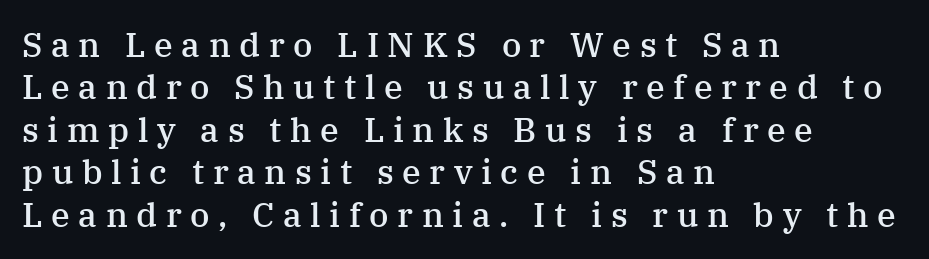
Q: Is the text bold? A: Semi-bold.
Q: Is the text italic (slanted)? A: No, it is upright.
Q: Is the typeface a serif or a sans-serif typeface? A: Serif.
Q: Is the text underlined? A: No.
Q: How is the paragraph aligned? A: Left-aligned.
Q: Is the spacing between letters normal or unusually wide? A: Unusually wide.
Q: Is the spacing between lines tight, normal or loose? A: Normal.
Q: Width (condensed, normal, or wide)? A: Normal.
Q: Stroke contrast? A: Medium.
Q: x-height? A: Medium.
Q: Monospaced? A: No.
